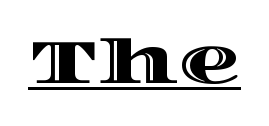
Q: Is the text italic (slanted)? A: No, it is upright.
Q: Is the text underlined? A: Yes.
Q: Is the spacing between letters normal or unusually wide? A: Normal.
Q: Width (condensed, normal, or wide)? A: Wide.
Q: x-height? A: Large.
Q: Monospaced? A: No.
